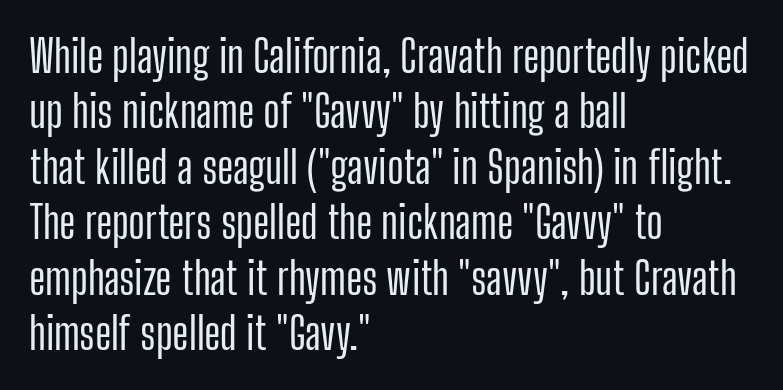
Q: Is the text italic (slanted)? A: No, it is upright.
Q: Is the typeface a serif or a sans-serif typeface? A: Sans-serif.
Q: Is the text underlined? A: No.
Q: How is the paragraph aligned? A: Left-aligned.
Q: Is the spacing between letters normal or unusually wide? A: Normal.
Q: Is the spacing between lines tight, normal or loose? A: Normal.
Q: Width (condensed, normal, or wide)? A: Condensed.
Q: Stroke contrast? A: Low.
Q: x-height? A: Medium.
Q: Monospaced? A: No.
